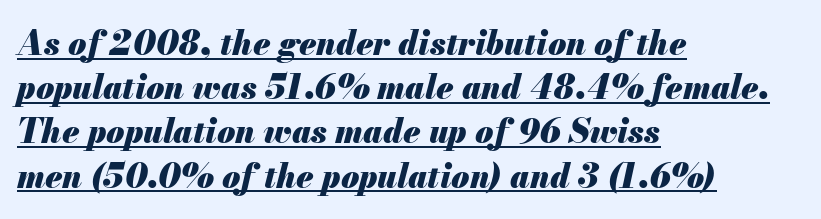
{"italic": "yes", "lean": "right", "slant_degrees": 13, "bold": "yes", "weight": "heavy", "width": "normal", "stroke_contrast": "medium", "x_height": "small", "monospaced": "no", "underline": "yes", "align": "left", "line_spacing": "normal", "line_spacing_ratio": 1.34, "letter_spacing": "normal", "letter_spacing_em": 0.0, "glyph_px": 33}
